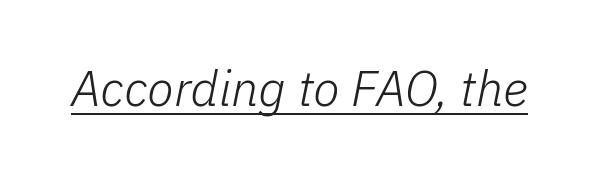
{"italic": "yes", "lean": "right", "slant_degrees": 11, "bold": "no", "weight": "light", "width": "normal", "stroke_contrast": "low", "x_height": "medium", "monospaced": "no", "underline": "yes", "letter_spacing": "normal", "letter_spacing_em": 0.0, "glyph_px": 49}
